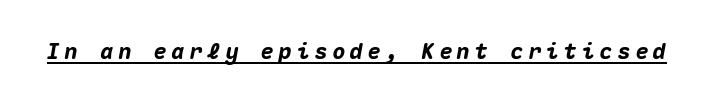
{"italic": "yes", "lean": "right", "slant_degrees": 10, "bold": "yes", "underline": "yes", "letter_spacing": "wide", "letter_spacing_em": 0.21, "glyph_px": 22}
